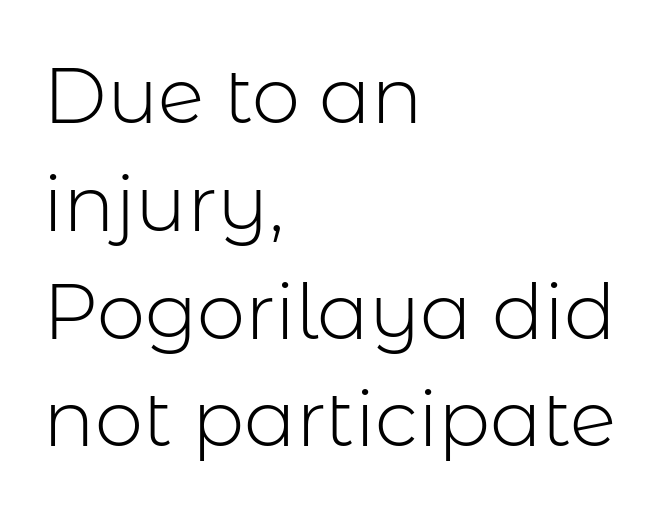
The passage is arranged the way most books set body copy — flush left. This is sans-serif lettering, the kind often seen on screens and signage. Designer's note — italics off, roman on. Lines of text with bare space underneath. The face used here is proportionally spaced, like ordinary book or web type.
